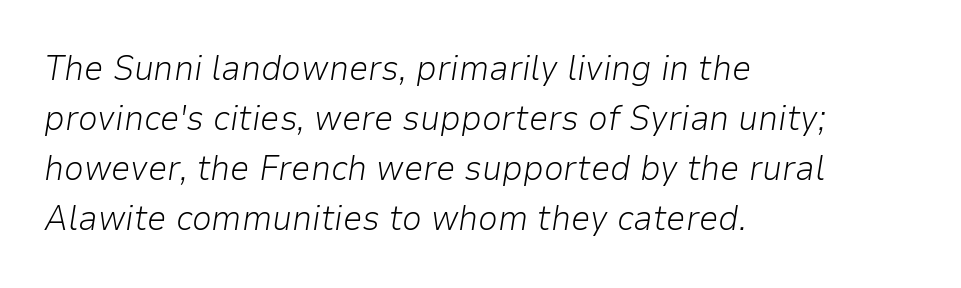
The image shows 35 px light type, italic (leaning right); set left-aligned, normal line spacing (1.43x), normal letter spacing, not underlined; low stroke contrast and a medium x-height.
